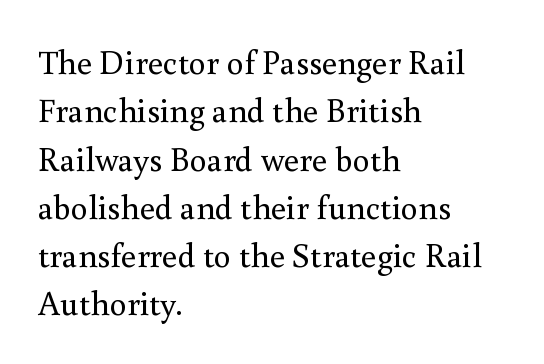
The image shows 34 px regular-weight serif type, upright; set left-aligned, normal line spacing (1.42x), normal letter spacing, not underlined; medium stroke contrast and a small x-height.
